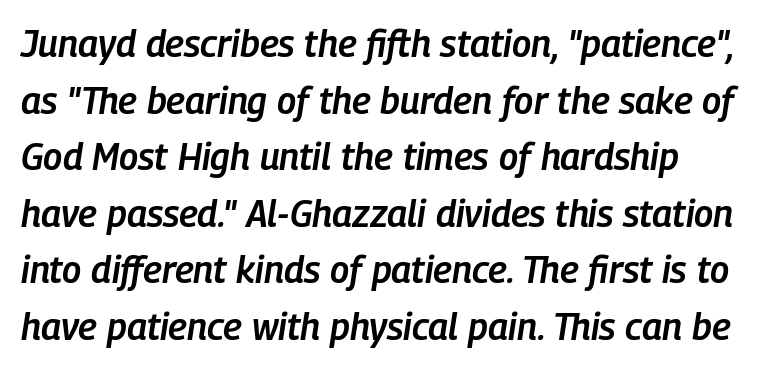
Q: Is the text bold? A: Semi-bold.
Q: Is the text italic (slanted)? A: Yes, it leans right by about 9 degrees.
Q: Is the text underlined? A: No.
Q: How is the paragraph aligned? A: Left-aligned.
Q: Is the spacing between letters normal or unusually wide? A: Normal.
Q: Is the spacing between lines tight, normal or loose? A: Normal.
Q: Width (condensed, normal, or wide)? A: Condensed.
Q: Stroke contrast? A: Low.
Q: x-height? A: Medium.
Q: Monospaced? A: No.
